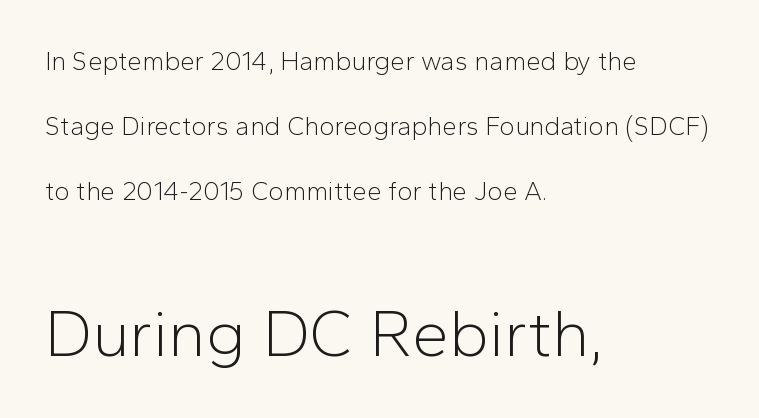
{"serif": "no", "italic": "no", "bold": "no", "weight": "light", "width": "normal", "stroke_contrast": "low", "x_height": "medium", "monospaced": "no", "underline": "no", "align": "left", "line_spacing": "loose", "line_spacing_ratio": 2.5, "letter_spacing": "normal", "letter_spacing_em": 0.0, "larger_block": "second", "size_ratio": 2.54, "glyph_px": 66}
